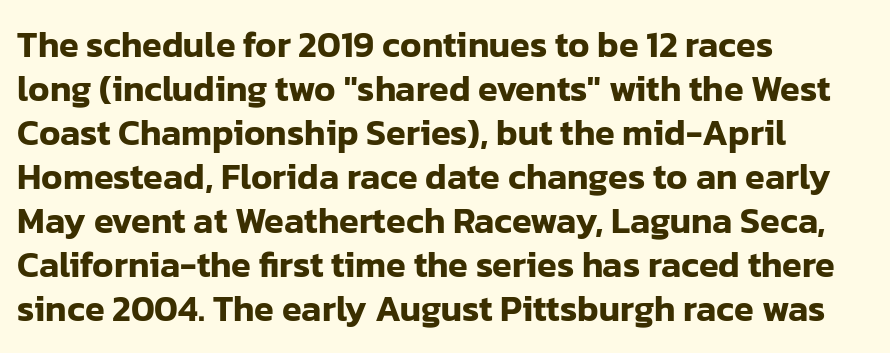
{"serif": "no", "italic": "no", "width": "normal", "stroke_contrast": "low", "x_height": "medium", "monospaced": "no", "underline": "no", "align": "left", "line_spacing_ratio": 1.22, "letter_spacing": "normal", "letter_spacing_em": 0.0, "glyph_px": 36}
